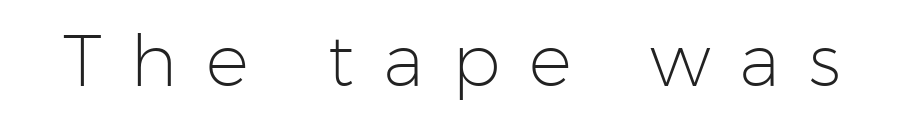
Quick note: not italic, upright. No chunkiness to these letters — they're not bold. The letters advance in unequal steps, a hallmark of proportional type. The glyphs are unaccompanied by any horizontal stroke below them. This is sans-serif lettering, the kind often seen on screens and signage.
